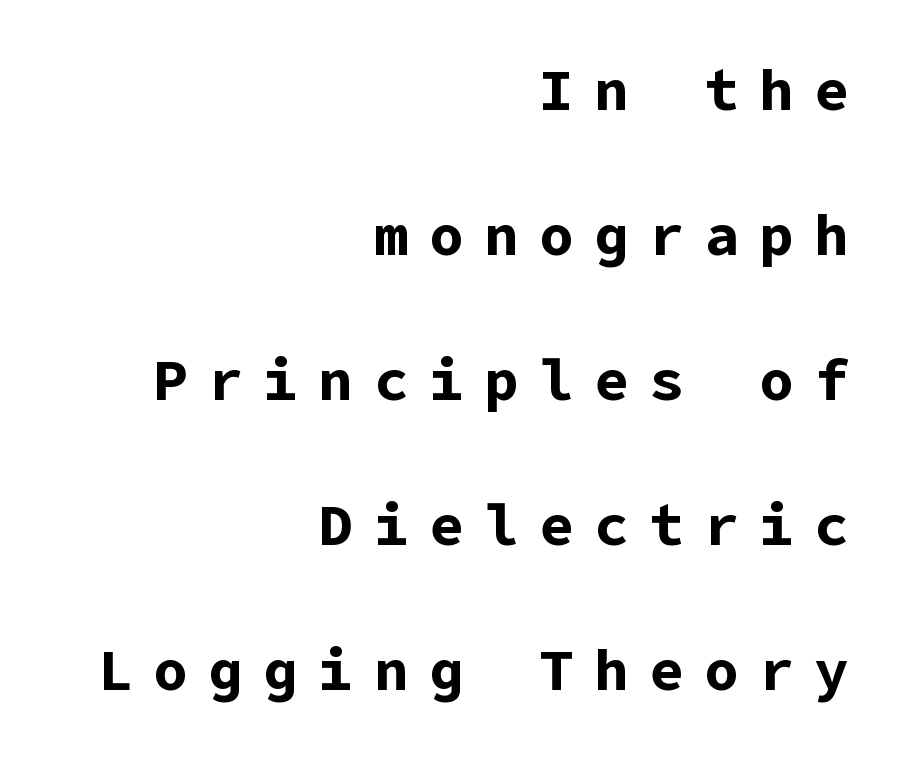
The image shows 58 px bold sans-serif type, upright; set right-aligned, loose line spacing (2.5x), unusually wide letter spacing (+0.35 em), not underlined; low stroke contrast and a medium x-height.
